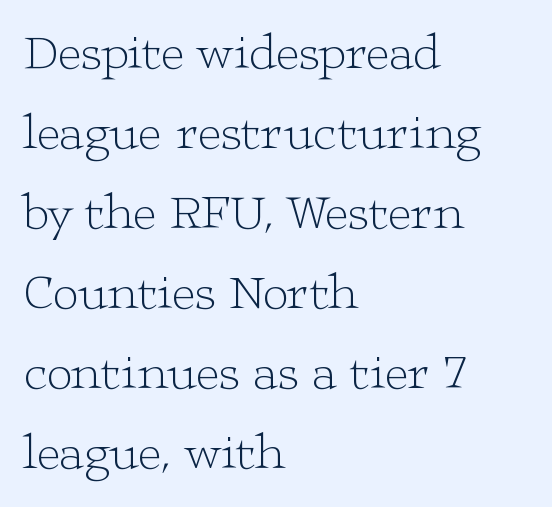
Q: Is the text bold? A: No.
Q: Is the text italic (slanted)? A: No, it is upright.
Q: Is the typeface a serif or a sans-serif typeface? A: Serif.
Q: Is the text underlined? A: No.
Q: How is the paragraph aligned? A: Left-aligned.
Q: Is the spacing between letters normal or unusually wide? A: Normal.
Q: Is the spacing between lines tight, normal or loose? A: Normal.
Q: Width (condensed, normal, or wide)? A: Wide.
Q: Stroke contrast? A: Low.
Q: x-height? A: Medium.
Q: Monospaced? A: No.
